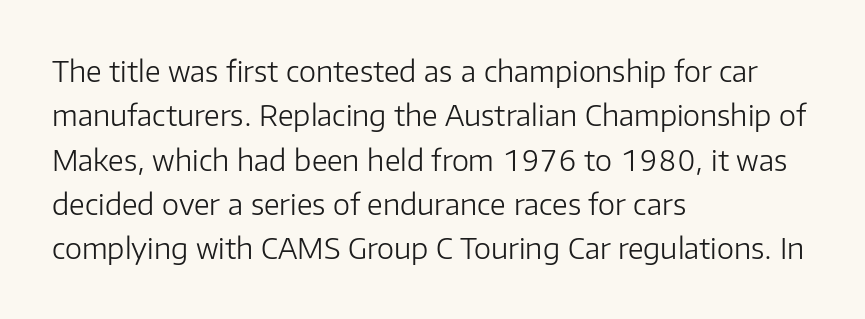
{"serif": "no", "italic": "no", "bold": "no", "weight": "light", "width": "normal", "stroke_contrast": "low", "x_height": "medium", "monospaced": "no", "underline": "no", "align": "left", "line_spacing": "normal", "line_spacing_ratio": 1.53, "letter_spacing": "normal", "letter_spacing_em": 0.0, "glyph_px": 29}
